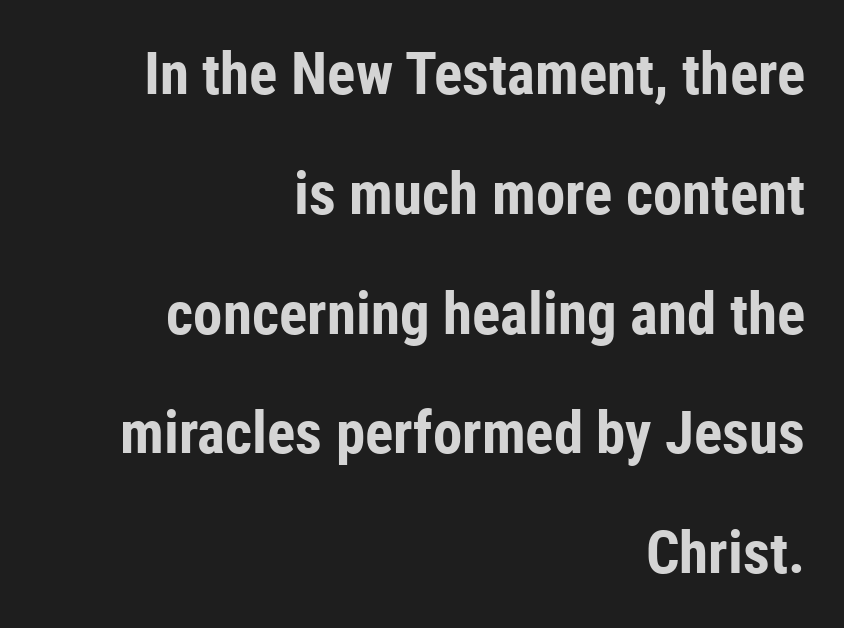
Q: Is the text bold? A: Yes.
Q: Is the text italic (slanted)? A: No, it is upright.
Q: Is the typeface a serif or a sans-serif typeface? A: Sans-serif.
Q: Is the text underlined? A: No.
Q: How is the paragraph aligned? A: Right-aligned.
Q: Is the spacing between letters normal or unusually wide? A: Normal.
Q: Is the spacing between lines tight, normal or loose? A: Loose.
Q: Width (condensed, normal, or wide)? A: Condensed.
Q: Stroke contrast? A: Low.
Q: x-height? A: Medium.
Q: Monospaced? A: No.
